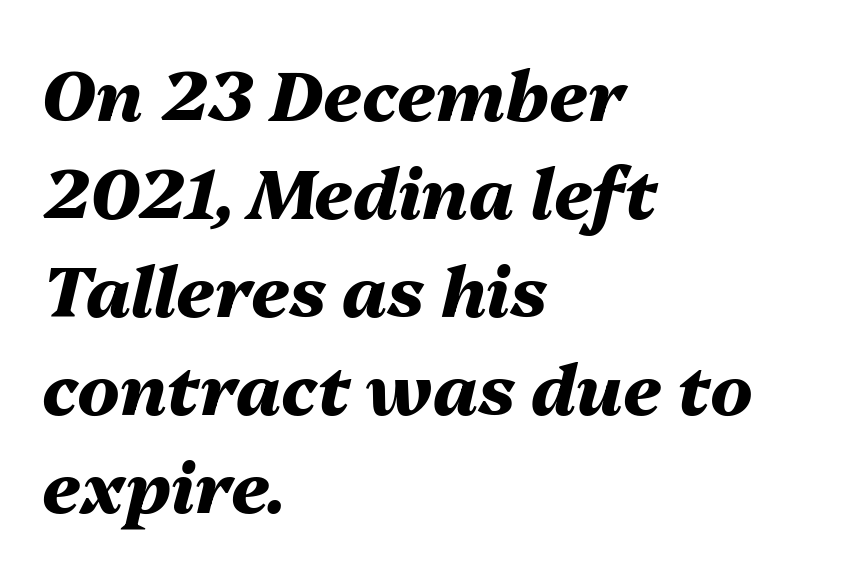
Q: Is the text bold? A: Yes.
Q: Is the text italic (slanted)? A: Yes, it leans right by about 13 degrees.
Q: Is the text underlined? A: No.
Q: How is the paragraph aligned? A: Left-aligned.
Q: Is the spacing between letters normal or unusually wide? A: Normal.
Q: Is the spacing between lines tight, normal or loose? A: Normal.
Q: Width (condensed, normal, or wide)? A: Normal.
Q: Stroke contrast? A: Medium.
Q: x-height? A: Medium.
Q: Monospaced? A: No.
